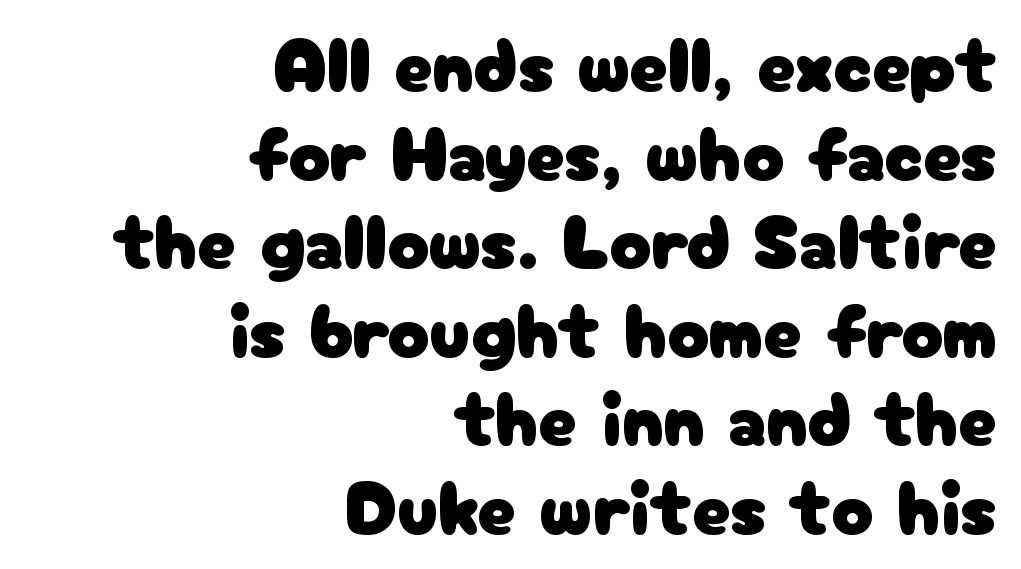
The image shows 77 px sans-serif type, upright; set right-aligned, tight line spacing (1.15x), normal letter spacing, not underlined; low stroke contrast and a medium x-height.
